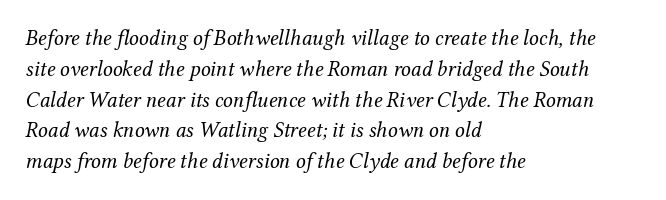
Visually the block forms a straight wall on the left and a jagged coastline on the right. This sample keeps an unexceptional amount of space between lines. Notice how the stems are inclined rather than vertical — that's the hallmark of italics. Underline: absent. No letter is thick-stroked: the sample isn't bold. Here the glyphs are tracked normally, forming tight word shapes.
